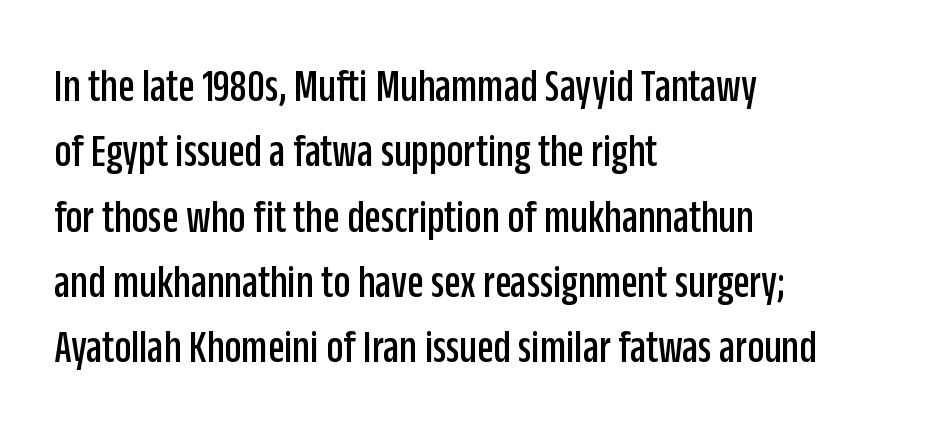
This sample keeps an unexceptional amount of space between lines. No extra tracking has been applied to these lines. The lines in this sample share a left origin and differ only in where they stop. The font's upright variant was chosen for this text. Looks like regular typesetting: each glyph gets only the width it needs. The face used here is a sans, in the tradition of grotesques and geometrics.
